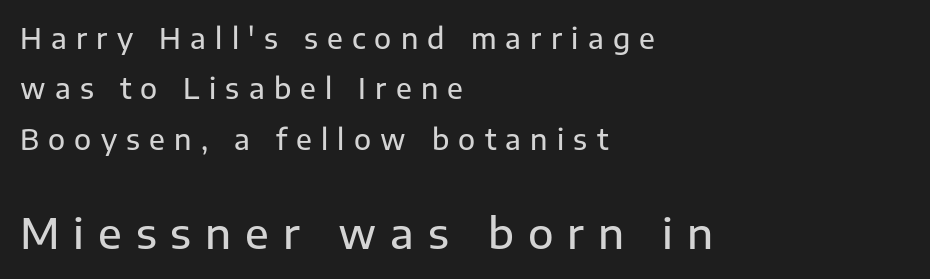
Scale increases going downward across the two blocks. Inter-character spacing is expanded well beyond the font's built-in metrics. Posture: straight, roman, zero tilt. Descender tails drop into unmarked territory.
